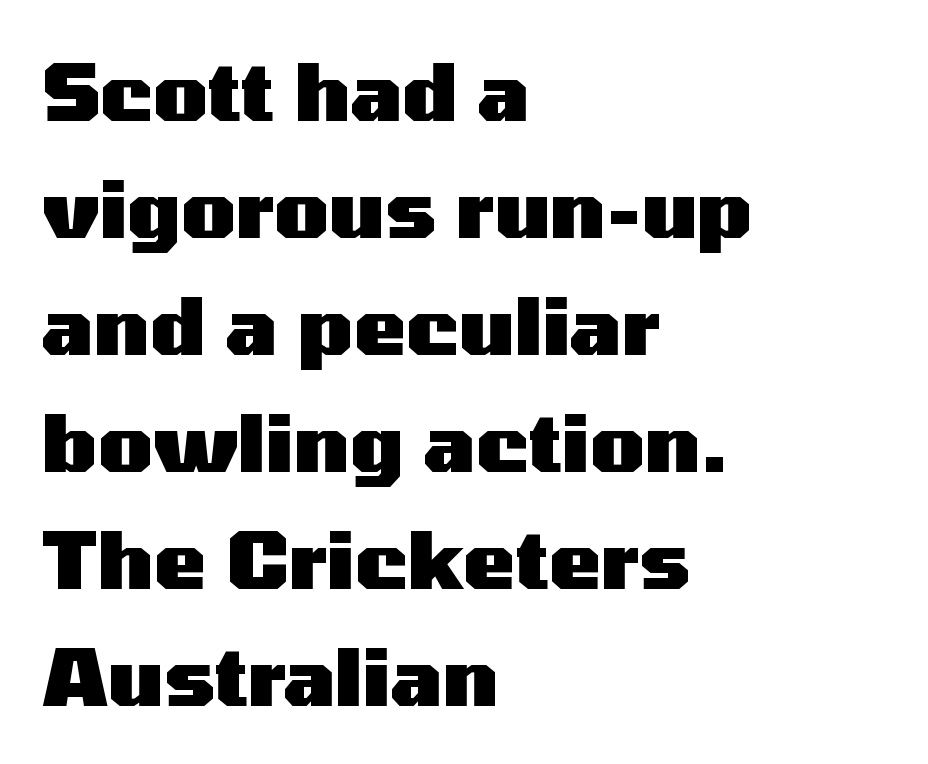
The image shows 79 px heavy, wide sans-serif type, upright; set left-aligned, normal line spacing (1.48x), normal letter spacing, not underlined; medium stroke contrast and a medium x-height.
